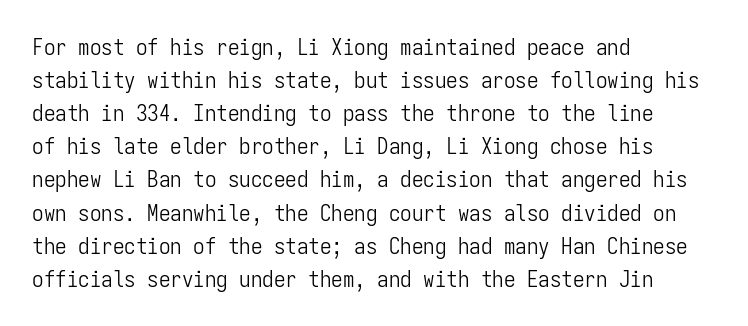
Q: Is the text bold? A: No.
Q: Is the text italic (slanted)? A: No, it is upright.
Q: Is the text underlined? A: No.
Q: How is the paragraph aligned? A: Left-aligned.
Q: Is the spacing between letters normal or unusually wide? A: Normal.
Q: Is the spacing between lines tight, normal or loose? A: Normal.
